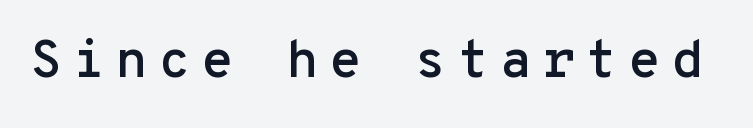
The image shows 53 px sans-serif type, upright, monospaced; set not underlined; low stroke contrast and a medium x-height.
